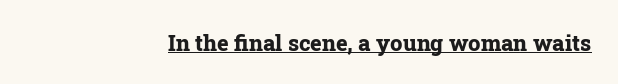
Q: Is the text bold? A: Yes.
Q: Is the text italic (slanted)? A: No, it is upright.
Q: Is the text underlined? A: Yes.
Q: How is the paragraph aligned? A: Right-aligned.
Q: Is the spacing between letters normal or unusually wide? A: Normal.
